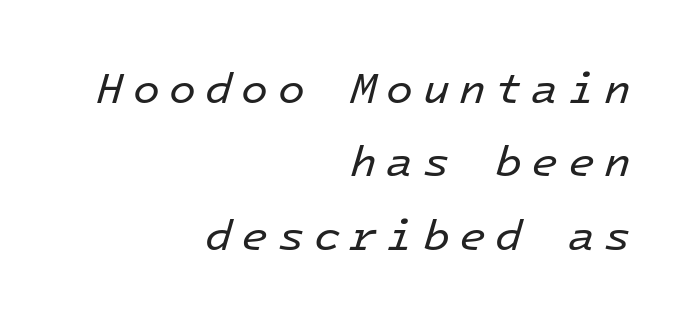
The image shows 44 px regular-weight type, italic (leaning right), monospaced; set right-aligned, normal line spacing (1.67x), unusually wide letter spacing (+0.21 em), not underlined; low stroke contrast and a medium x-height.
